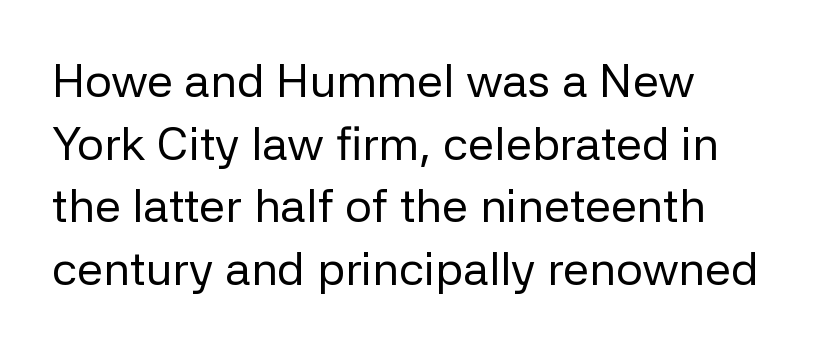
The image shows 47 px regular-weight sans-serif type, upright; set left-aligned, normal line spacing (1.33x), normal letter spacing, not underlined; low stroke contrast and a medium x-height.
